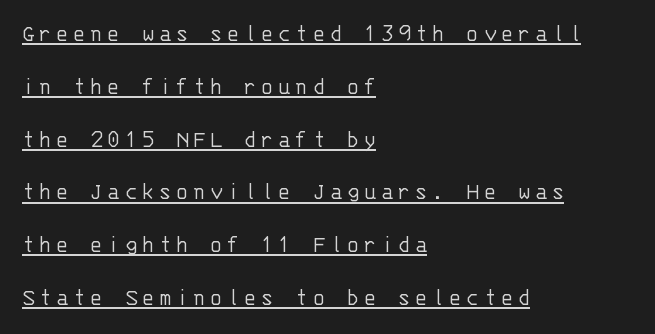
Q: Is the text bold? A: No.
Q: Is the text italic (slanted)? A: No, it is upright.
Q: Is the text underlined? A: Yes.
Q: How is the paragraph aligned? A: Left-aligned.
Q: Is the spacing between letters normal or unusually wide? A: Unusually wide.
Q: Is the spacing between lines tight, normal or loose? A: Loose.
